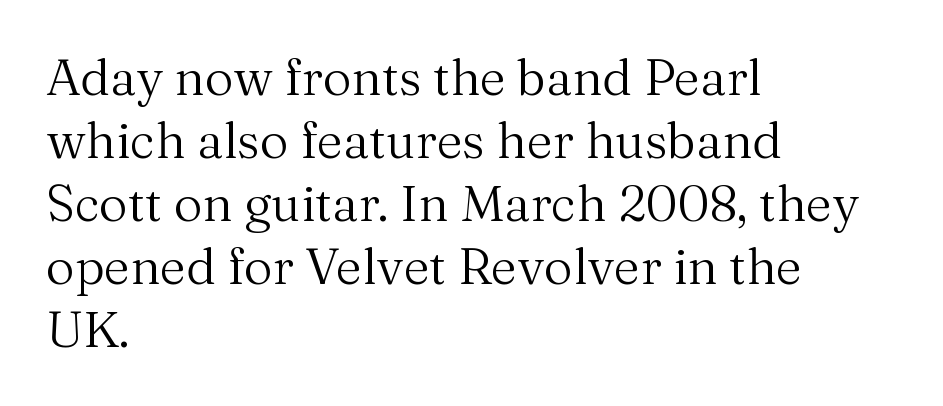
Spacing verdict: proportional, widths tailored to each character. Descenders hang freely into open space. Line beginnings align vertically; line endings do not. The type sits square on the baseline with zero lean.
